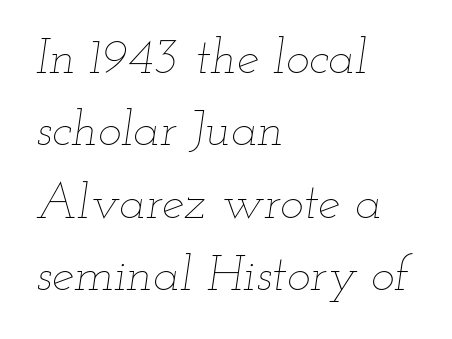
Q: Is the text bold? A: No.
Q: Is the text italic (slanted)? A: Yes, it leans right by about 12 degrees.
Q: Is the text underlined? A: No.
Q: How is the paragraph aligned? A: Left-aligned.
Q: Is the spacing between letters normal or unusually wide? A: Normal.
Q: Is the spacing between lines tight, normal or loose? A: Normal.
Q: Width (condensed, normal, or wide)? A: Wide.
Q: Stroke contrast? A: Low.
Q: x-height? A: Small.
Q: Monospaced? A: No.
